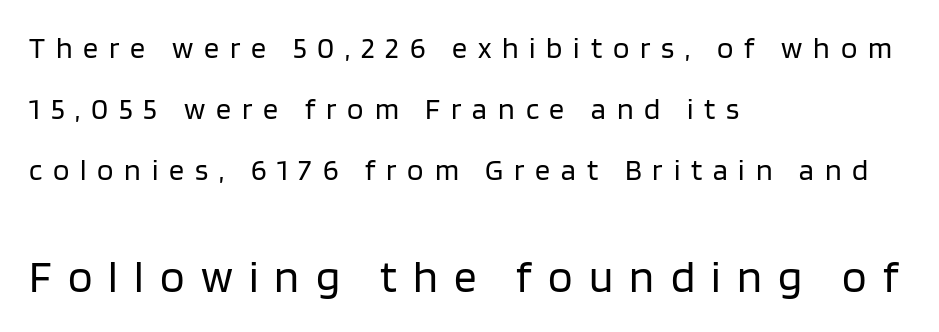
{"serif": "no", "italic": "no", "bold": "no", "weight": "regular", "width": "normal", "stroke_contrast": "low", "x_height": "large", "monospaced": "no", "underline": "no", "align": "left", "line_spacing": "loose", "line_spacing_ratio": 2.03, "letter_spacing": "wide", "letter_spacing_em": 0.36, "larger_block": "second", "size_ratio": 1.5, "glyph_px": 45}
